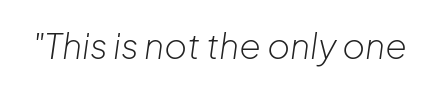
{"italic": "yes", "lean": "right", "slant_degrees": 8, "bold": "no", "weight": "light", "width": "normal", "stroke_contrast": "low", "x_height": "medium", "monospaced": "no", "underline": "no", "letter_spacing": "normal", "letter_spacing_em": 0.0, "glyph_px": 35}
